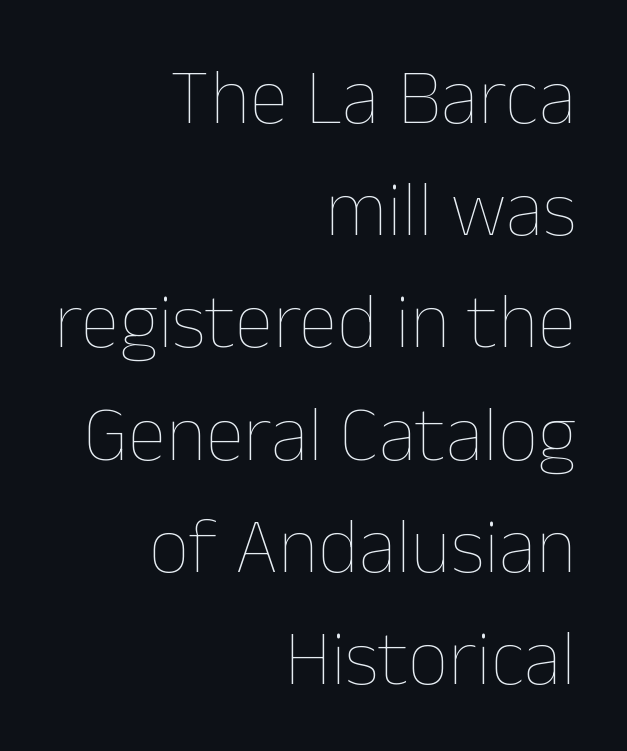
Compared with a typical body face, this is equally light or lighter still. The string is rendered with underlining switched off. This sample keeps an unexceptional amount of space between lines. Rendered with straight, roman letterforms. Leftover space on each line is placed entirely before the opening word.
